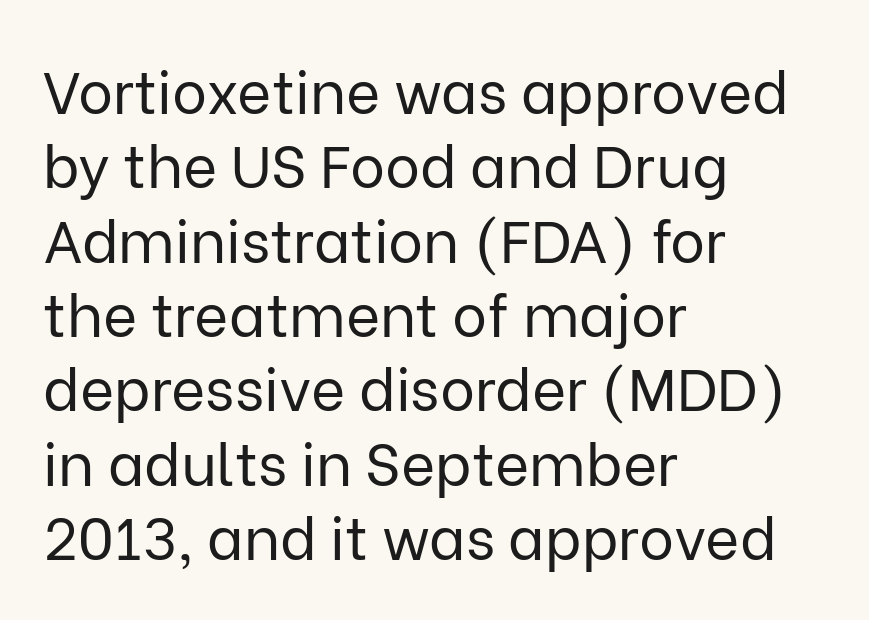
Nope, no serifs anywhere on these letters. Horizontal bands of white between lines are of average thickness. Is this a heavy cut? Hardly; it is regular or lighter. These lines keep a tight, regular rhythm from letter to letter. Do the characters align in a grid? No, the font is proportional. Notice how the passage keeps a crisp vertical edge on the left only.
